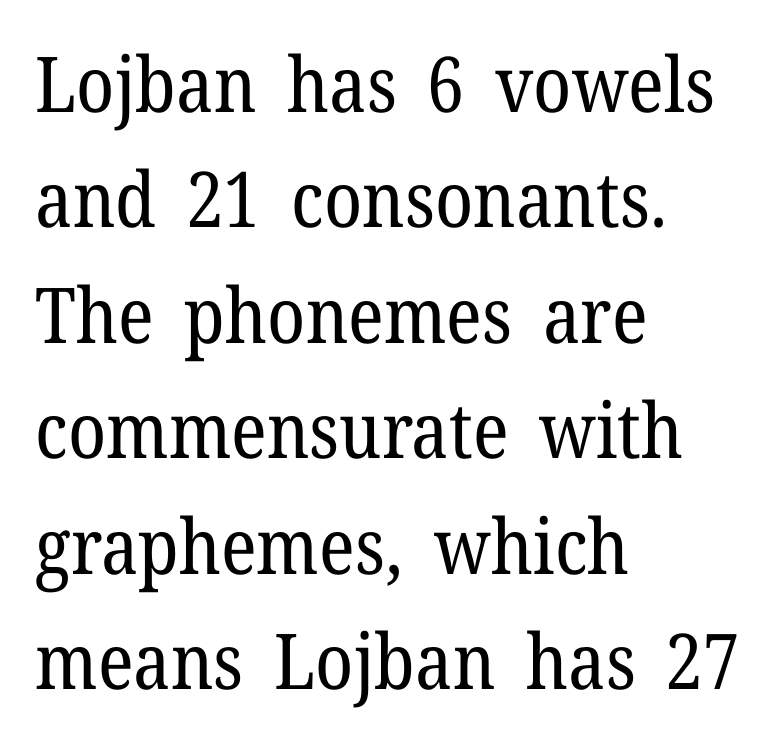
Honestly, the letter spacing is just normal — you wouldn't notice it. You could not count columns in this text — the font is proportionally spaced. The letters carry serifs — small finishing strokes at the ends of their stems. The lettering stays uniformly vertical, giving the passage a roman look.
